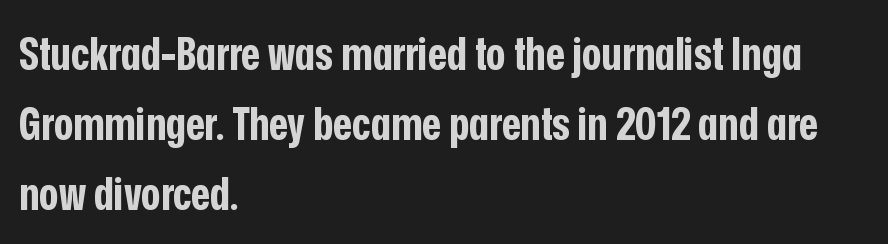
The image shows 46 px bold, condensed sans-serif type, upright; set left-aligned, normal line spacing (1.52x), normal letter spacing, not underlined; low stroke contrast and a medium x-height.
